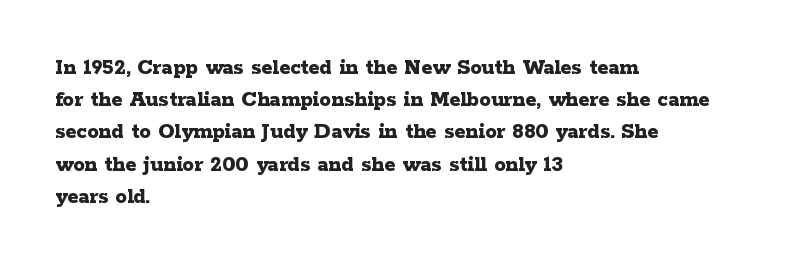
The image shows 23 px bold type, upright; set left-aligned, normal line spacing (1.4x), normal letter spacing, not underlined.
